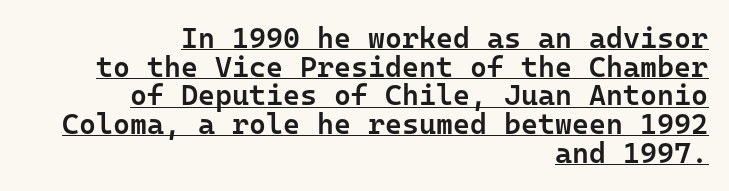
Q: Is the text bold? A: Semi-bold.
Q: Is the text italic (slanted)? A: No, it is upright.
Q: Is the typeface a serif or a sans-serif typeface? A: Sans-serif.
Q: Is the text underlined? A: Yes.
Q: How is the paragraph aligned? A: Right-aligned.
Q: Is the spacing between letters normal or unusually wide? A: Normal.
Q: Is the spacing between lines tight, normal or loose? A: Tight.
Q: Width (condensed, normal, or wide)? A: Normal.
Q: Stroke contrast? A: Low.
Q: x-height? A: Medium.
Q: Monospaced? A: Yes.
